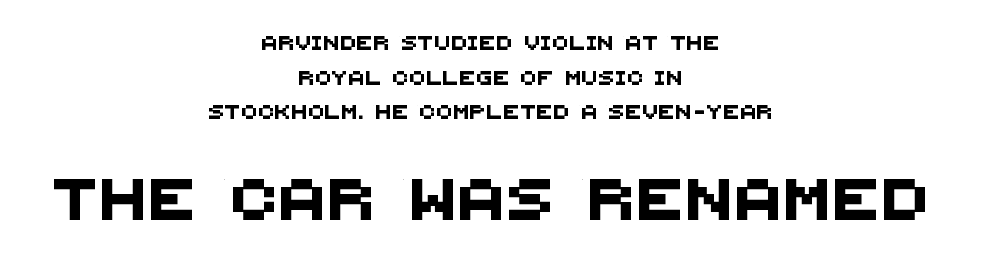
The strip under each line holds only bare page. A centered setting, common on invitations and titles, is used for this passage. The composition opens small and finishes big. How would I describe the line gaps? Wide and relaxed. Do the characters align in a grid? No, the font is proportional.
